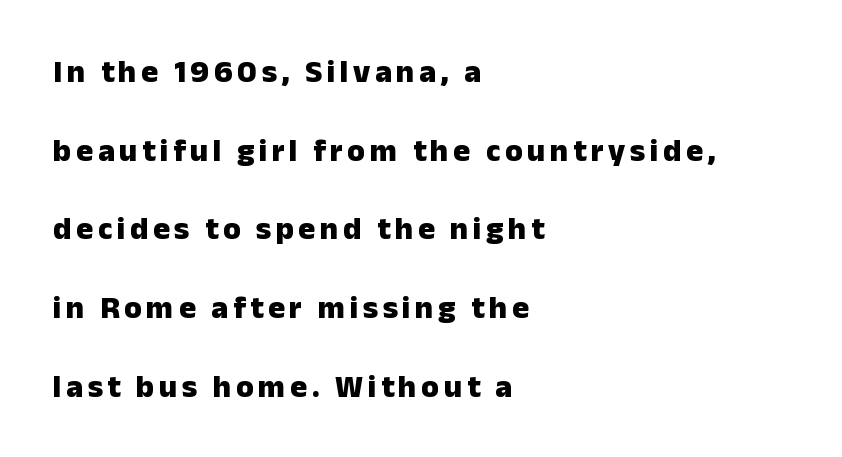
Think of a printed novel: that variable character pitch is what you see here. The characters look thick and weighty, a clear bold. Where is the straight margin? On the left. Stroke terminals: plain, sans-serif. Regarding leading, the lines here are spaced well apart.
